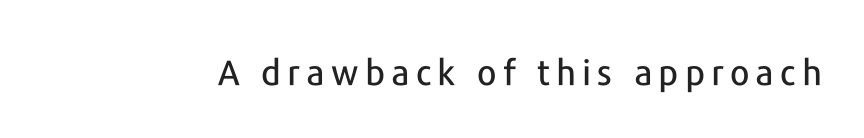
The rendering uses natural spacing where letterforms have individual widths. Nope, no serifs anywhere on these letters. A roman cut, with each character standing at attention. Quick note: underline off.
